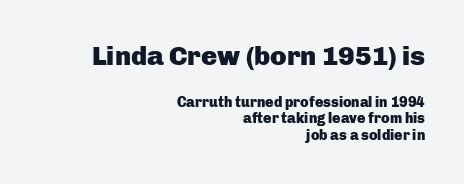
The image shows 27 px bold type, upright; set right-aligned, line spacing 1.19x, normal letter spacing, not underlined; the first (top) block is 1.93x larger.
